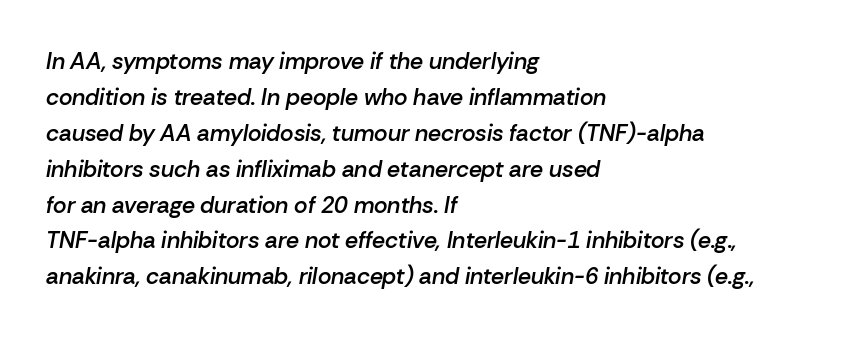
Decoration check: the copy has no underline. The letters sit at their default tracking, neither squeezed nor spread. Notice the strokes are somewhat thickened but not fully heavy: this is a semibold. The passage is arranged the way most books set body copy — flush left.
